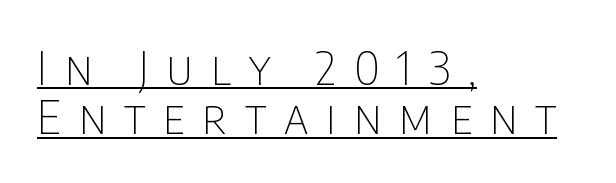
{"serif": "no", "italic": "no", "bold": "no", "weight": "thin", "width": "condensed", "stroke_contrast": "low", "x_height": "large", "monospaced": "no", "underline": "yes", "align": "left", "line_spacing": "tight", "line_spacing_ratio": 1.07, "letter_spacing": "wide", "letter_spacing_em": 0.39, "glyph_px": 46}
